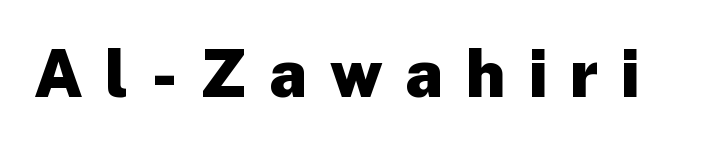
Q: Is the text bold? A: Yes.
Q: Is the text italic (slanted)? A: No, it is upright.
Q: Is the typeface a serif or a sans-serif typeface? A: Sans-serif.
Q: Is the text underlined? A: No.
Q: Is the spacing between letters normal or unusually wide? A: Unusually wide.
Q: Width (condensed, normal, or wide)? A: Normal.
Q: Stroke contrast? A: Low.
Q: x-height? A: Medium.
Q: Monospaced? A: No.
